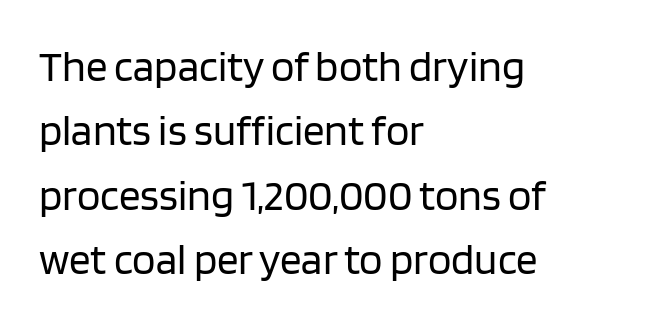
The image shows 43 px regular-weight sans-serif type, upright; set left-aligned, normal line spacing (1.5x), normal letter spacing, not underlined; low stroke contrast and a large x-height.
